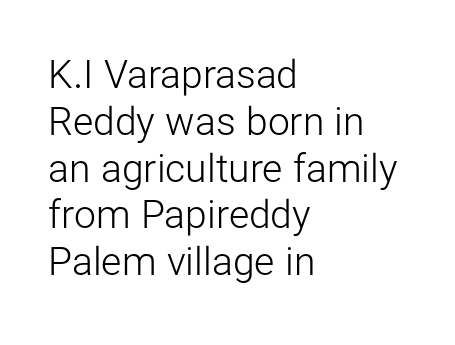
The image shows 39 px light sans-serif type, upright; set left-aligned, line spacing 1.2x, normal letter spacing, not underlined; low stroke contrast and a medium x-height.
